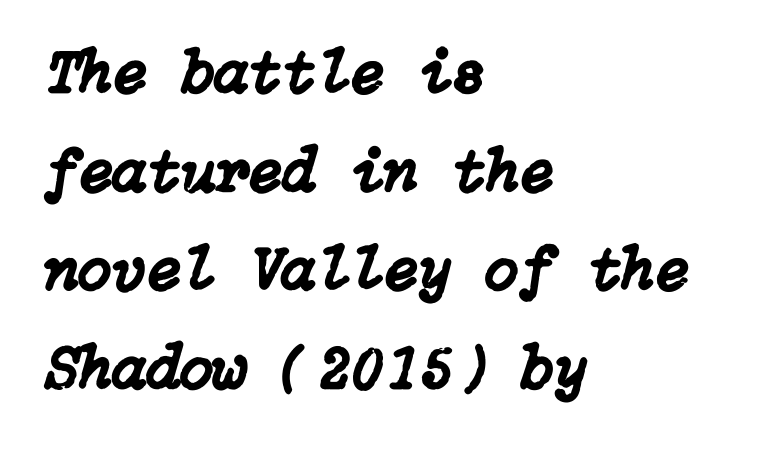
Q: Is the text italic (slanted)? A: Yes, it leans right by about 15 degrees.
Q: Is the text underlined? A: No.
Q: How is the paragraph aligned? A: Left-aligned.
Q: Is the spacing between letters normal or unusually wide? A: Normal.
Q: Is the spacing between lines tight, normal or loose? A: Normal.
Q: Width (condensed, normal, or wide)? A: Normal.
Q: Stroke contrast? A: Low.
Q: x-height? A: Medium.
